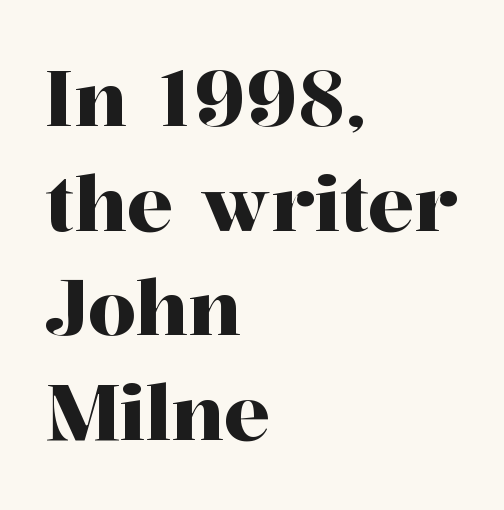
{"serif": "yes", "italic": "no", "width": "normal", "stroke_contrast": "high", "x_height": "medium", "monospaced": "no", "underline": "no", "align": "left", "line_spacing": "normal", "line_spacing_ratio": 1.36, "letter_spacing": "normal", "letter_spacing_em": 0.0, "glyph_px": 77}
